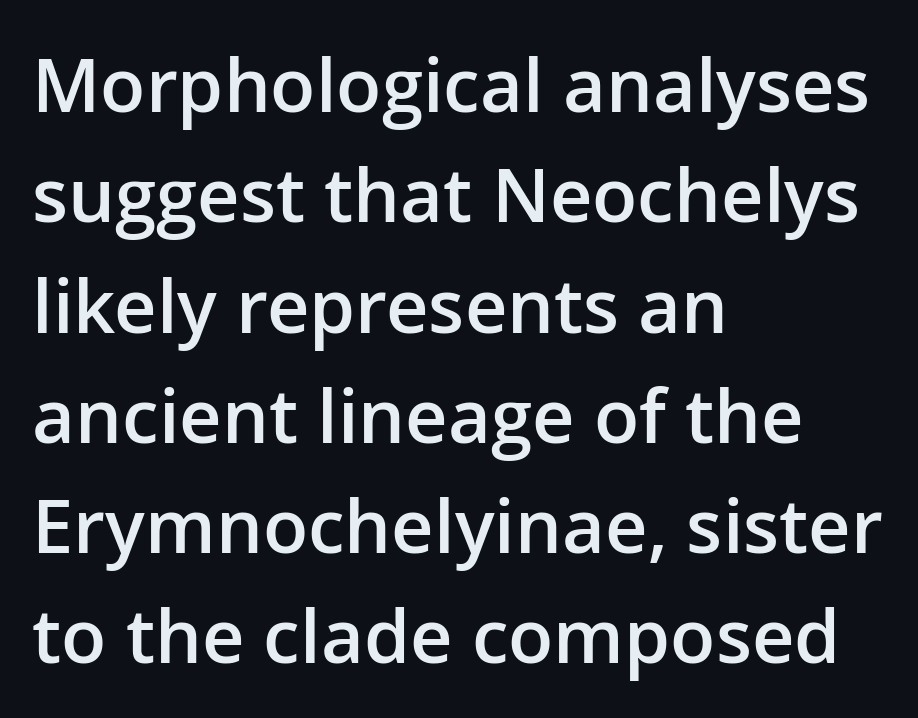
Q: Is the text bold? A: Semi-bold.
Q: Is the text italic (slanted)? A: No, it is upright.
Q: Is the typeface a serif or a sans-serif typeface? A: Sans-serif.
Q: Is the text underlined? A: No.
Q: How is the paragraph aligned? A: Left-aligned.
Q: Is the spacing between letters normal or unusually wide? A: Normal.
Q: Is the spacing between lines tight, normal or loose? A: Normal.
Q: Width (condensed, normal, or wide)? A: Normal.
Q: Stroke contrast? A: Low.
Q: x-height? A: Medium.
Q: Monospaced? A: No.
